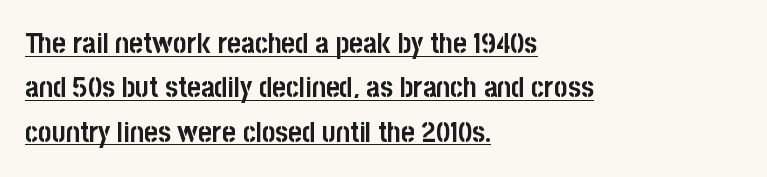
{"serif": "no", "italic": "no", "bold": "yes", "weight": "semibold", "width": "condensed", "stroke_contrast": "low", "x_height": "large", "monospaced": "no", "underline": "yes", "align": "left", "line_spacing": "normal", "line_spacing_ratio": 1.53, "letter_spacing": "normal", "letter_spacing_em": 0.0, "glyph_px": 29}
